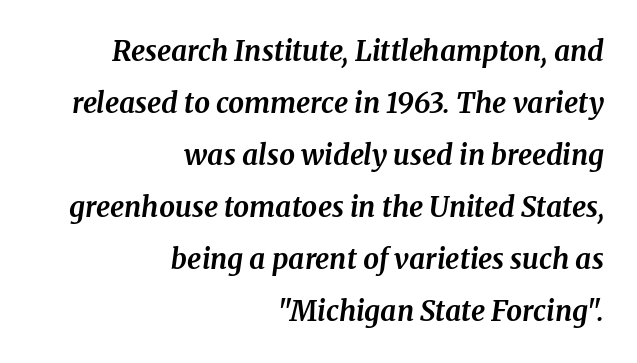
The image shows 28 px bold serif type, italic (leaning right); set right-aligned, line spacing 1.86x, normal letter spacing, not underlined; medium stroke contrast and a medium x-height.
